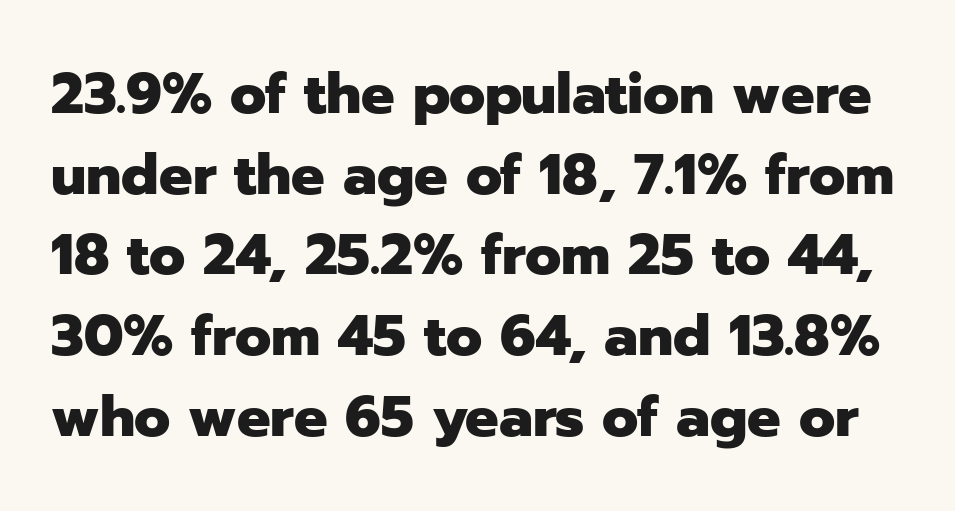
Nobody touched the tracking dial on this one. Vertical spacing — default. The space beneath each line is pristine and unruled. This is sans-serif lettering, the kind often seen on screens and signage. Heavy-handed strokes throughout: this text is bold. Do the characters align in a grid? No, the font is proportional.
